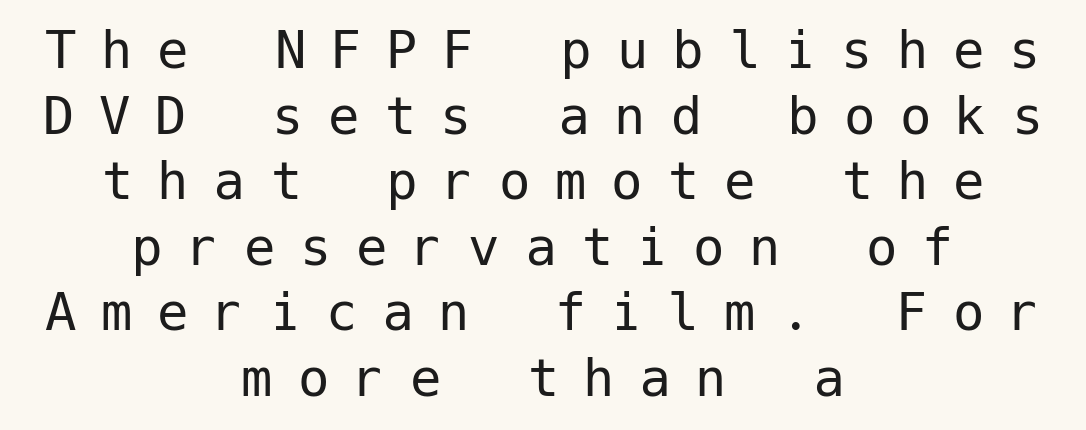
Q: Is the text bold? A: No.
Q: Is the text italic (slanted)? A: No, it is upright.
Q: Is the typeface a serif or a sans-serif typeface? A: Sans-serif.
Q: Is the text underlined? A: No.
Q: How is the paragraph aligned? A: Centered.
Q: Is the spacing between letters normal or unusually wide? A: Unusually wide.
Q: Is the spacing between lines tight, normal or loose? A: Tight.
Q: Width (condensed, normal, or wide)? A: Normal.
Q: Stroke contrast? A: Low.
Q: x-height? A: Medium.
